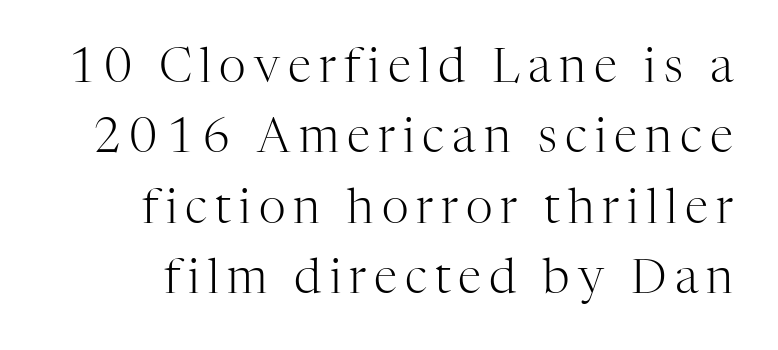
Q: Is the text bold? A: No.
Q: Is the text italic (slanted)? A: No, it is upright.
Q: Is the typeface a serif or a sans-serif typeface? A: Serif.
Q: Is the text underlined? A: No.
Q: Is the spacing between lines tight, normal or loose? A: Normal.
Q: Width (condensed, normal, or wide)? A: Normal.
Q: Stroke contrast? A: High.
Q: x-height? A: Medium.
Q: Monospaced? A: No.
